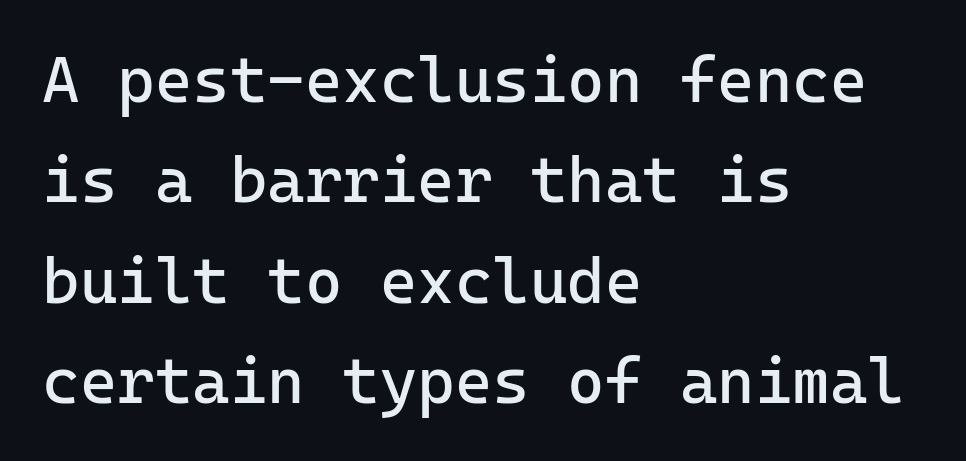
The line texture is even and compact thanks to regular tracking. Here the designer chose a console-style face with uniform glyph widths. The typeface chosen for these lines omits serifs. Italic: no, the glyphs are upright roman.
